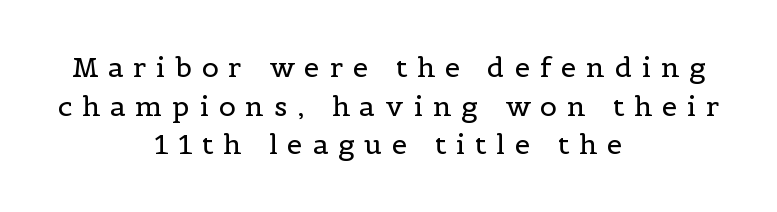
{"serif": "yes", "italic": "no", "bold": "no", "weight": "regular", "width": "normal", "x_height": "medium", "monospaced": "no", "underline": "no", "align": "center", "line_spacing": "normal", "line_spacing_ratio": 1.38, "letter_spacing": "wide", "letter_spacing_em": 0.35, "glyph_px": 28}
